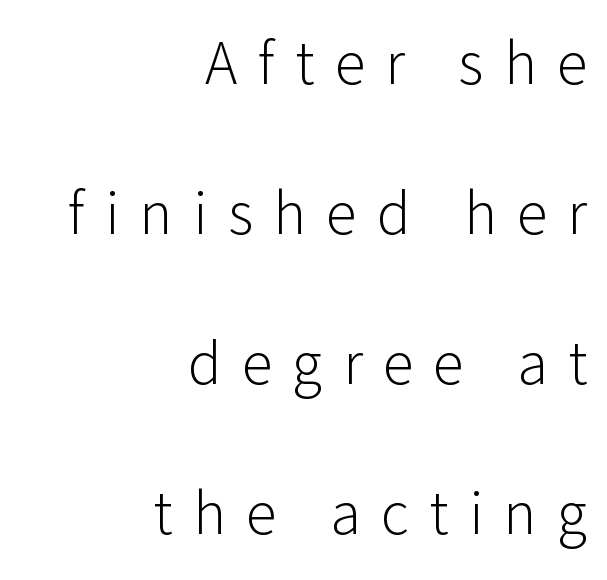
{"serif": "no", "italic": "no", "bold": "no", "weight": "light", "width": "normal", "stroke_contrast": "low", "x_height": "medium", "monospaced": "no", "underline": "no", "align": "right", "line_spacing": "loose", "line_spacing_ratio": 2.42, "letter_spacing": "wide", "letter_spacing_em": 0.33, "glyph_px": 62}
